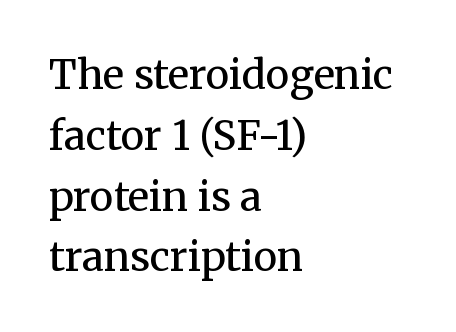
The image shows 40 px regular-weight serif type, upright; set left-aligned, normal line spacing (1.52x), normal letter spacing, not underlined; medium stroke contrast and a medium x-height.
